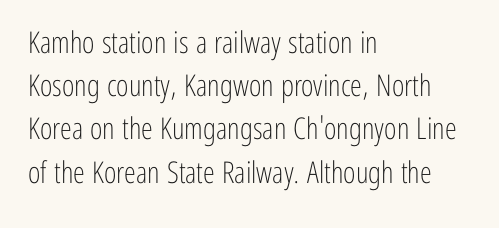
Q: Is the text bold? A: No.
Q: Is the text italic (slanted)? A: No, it is upright.
Q: Is the typeface a serif or a sans-serif typeface? A: Sans-serif.
Q: Is the text underlined? A: No.
Q: How is the paragraph aligned? A: Left-aligned.
Q: Is the spacing between letters normal or unusually wide? A: Normal.
Q: Is the spacing between lines tight, normal or loose? A: Normal.
Q: Width (condensed, normal, or wide)? A: Condensed.
Q: Stroke contrast? A: Low.
Q: x-height? A: Medium.
Q: Monospaced? A: No.
